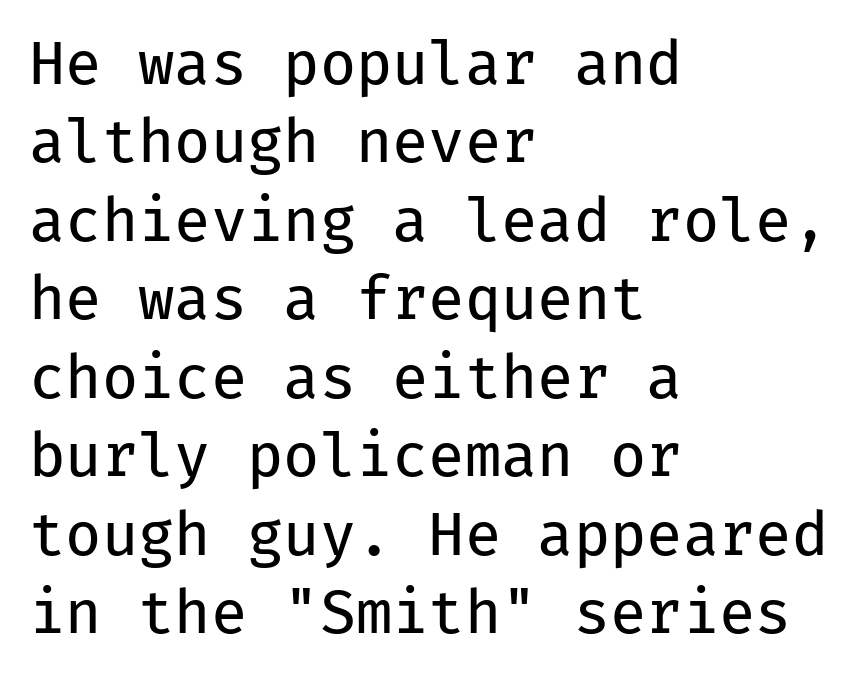
The image shows 59 px regular-weight sans-serif type, upright, monospaced; set left-aligned, normal line spacing (1.33x), normal letter spacing, not underlined; low stroke contrast and a medium x-height.
